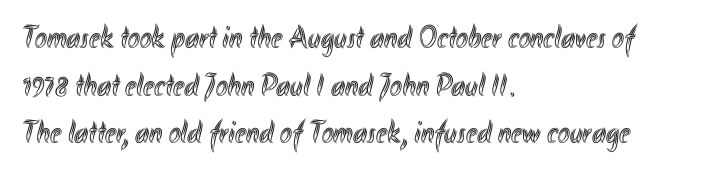
Q: Is the text italic (slanted)? A: Yes.
Q: Is the text underlined? A: No.
Q: How is the paragraph aligned? A: Left-aligned.
Q: Is the spacing between letters normal or unusually wide? A: Normal.
Q: Is the spacing between lines tight, normal or loose? A: Normal.
Q: Width (condensed, normal, or wide)? A: Condensed.
Q: x-height? A: Small.
Q: Monospaced? A: No.
